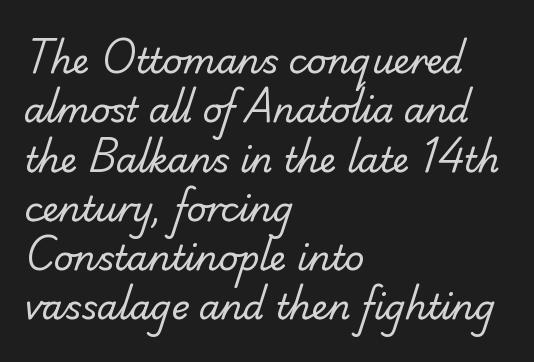
Honestly, the letter spacing is just normal — you wouldn't notice it. Each row of text sits above clean, open space. Weight: regular or lighter. The type family on display is of the sans-serif kind. The lines are quadded left. Leading matches the norm, producing a regular column.
